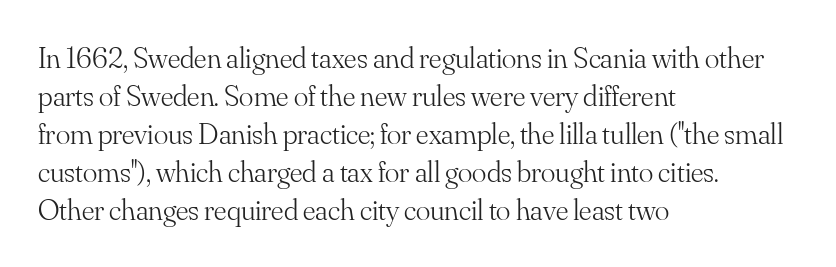
The space directly below the letters is spotless. This rendering uses left alignment, leaving the right contour irregular. Stems here are at most as thick as an everyday book face. Observe the ordinary spacing: letters are neighbours, not strangers. You could not count columns in this text — the font is proportionally spaced. Successive baselines arrive at the customary interval.
